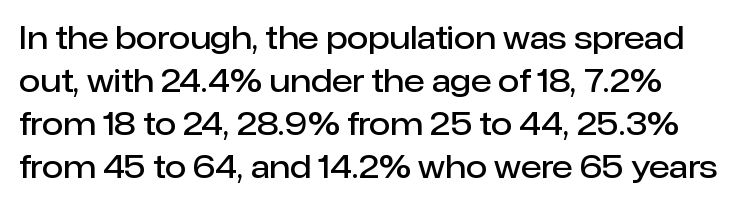
Q: Is the text bold? A: Semi-bold.
Q: Is the text italic (slanted)? A: No, it is upright.
Q: Is the typeface a serif or a sans-serif typeface? A: Sans-serif.
Q: Is the text underlined? A: No.
Q: Is the spacing between letters normal or unusually wide? A: Normal.
Q: Is the spacing between lines tight, normal or loose? A: Normal.
Q: Width (condensed, normal, or wide)? A: Normal.
Q: Stroke contrast? A: Low.
Q: x-height? A: Medium.
Q: Monospaced? A: No.
